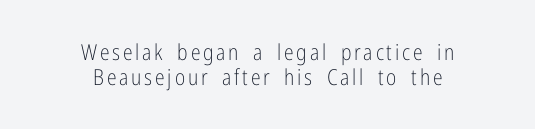
The font is comparable to plain body text, perhaps lighter. Baseline-to-baseline distance is barely more than the letter height. A roman cut, with each character standing at attention. Line starts and ends both wander, symmetrically. Glance below the letters and you will spot only blank space.
